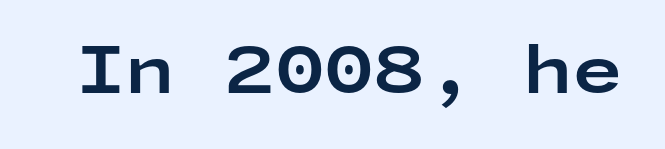
{"serif": "no", "italic": "no", "bold": "yes", "weight": "bold", "width": "wide", "stroke_contrast": "low", "x_height": "medium", "underline": "no", "letter_spacing": "normal", "letter_spacing_em": 0.0, "glyph_px": 64}
